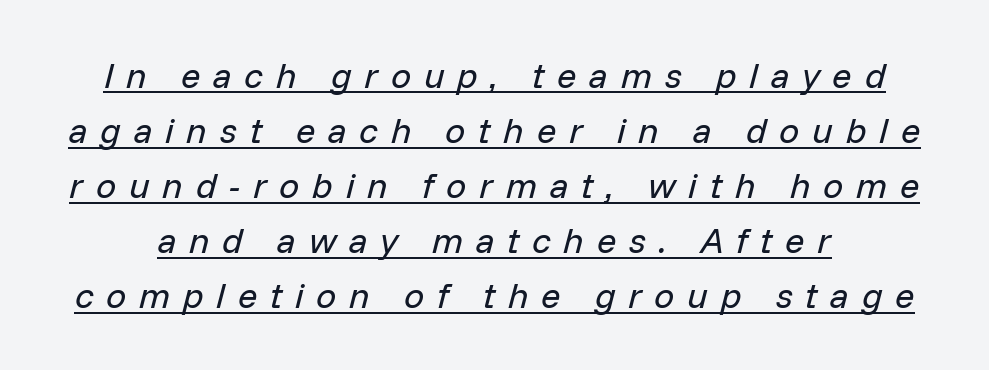
The type is letterspaced generously, with wide tracking. The face looks like a standard text weight, possibly lighter. What's the leading like? Ordinary, nothing unusual. The rendering applies a slant to the glyphs. The passage shown is typed in a proportional face where columns would drift.
